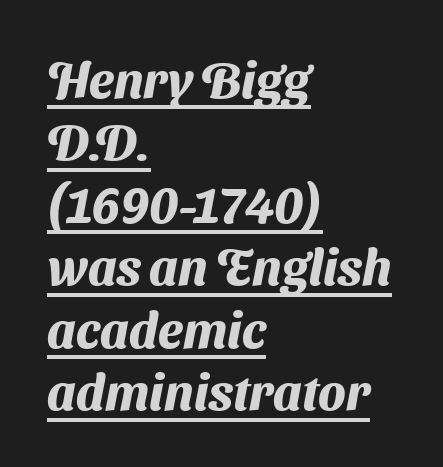
The image shows 50 px heavy sans-serif type; set left-aligned, normal line spacing (1.25x), normal letter spacing, underlined; medium stroke contrast and a medium x-height.
